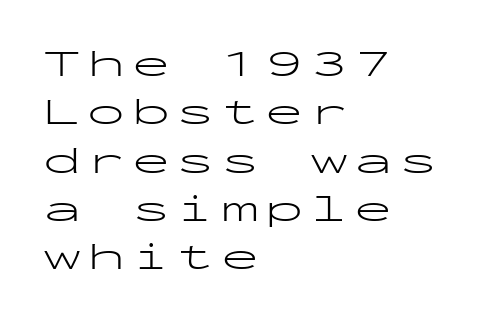
The image shows 38 px light, wide sans-serif type, upright, monospaced; set left-aligned, normal line spacing (1.27x), not underlined; low stroke contrast and a medium x-height.
